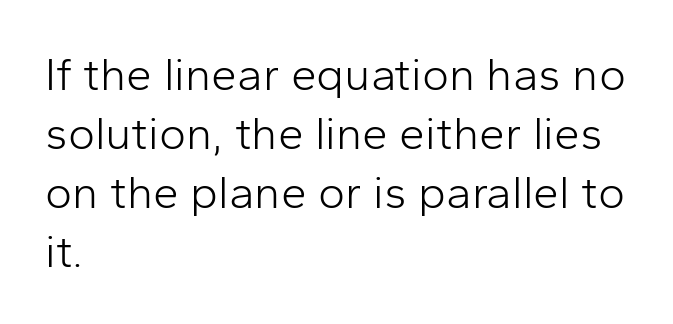
Words float on clear page, feet unadorned. This sample is left-justified, so line endings fall wherever the words run out. Stems here are at most as thick as an everyday book face. Here the designer chose a conventional face with non-uniform glyph widths. These lines keep a tight, regular rhythm from letter to letter.
